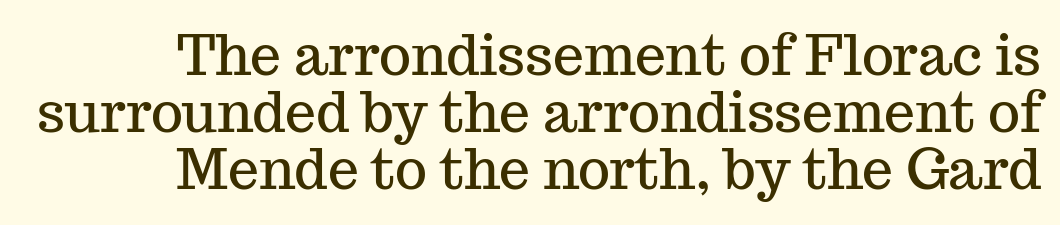
{"serif": "yes", "italic": "no", "width": "normal", "stroke_contrast": "medium", "x_height": "medium", "monospaced": "no", "underline": "no", "align": "right", "line_spacing": "tight", "line_spacing_ratio": 1.04, "letter_spacing": "normal", "letter_spacing_em": 0.0, "glyph_px": 55}
